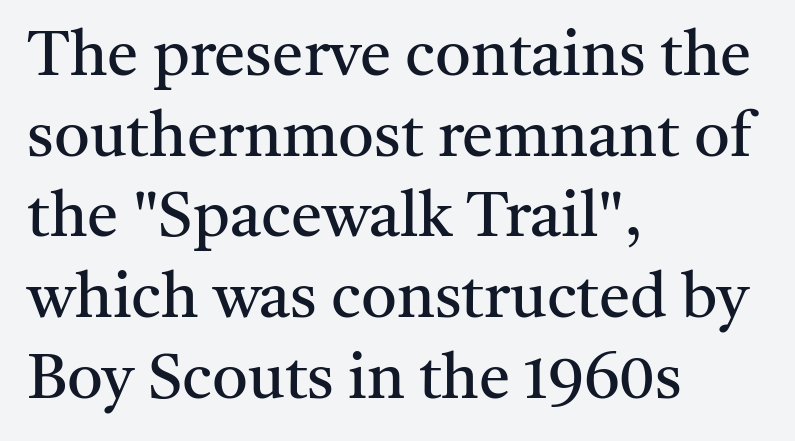
The paragraph has a hard left edge and a soft right edge. How would I describe the line gaps? Plain and ordinary. The letters look calm and open, with moderate or lighter stems. The characters display serif detailing at their extremities. The zone under the glyphs is completely vacant. Style check: upright.
